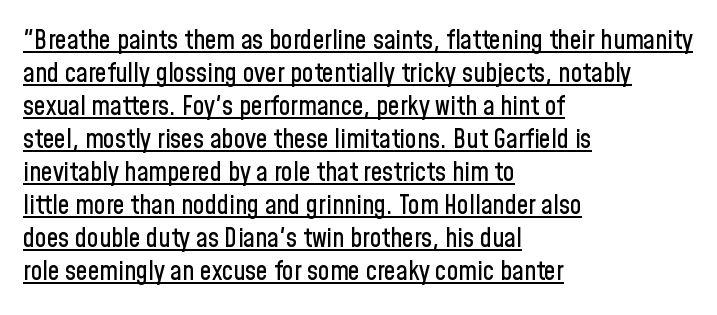
{"italic": "no", "underline": "yes", "align": "left", "line_spacing": "normal", "line_spacing_ratio": 1.27, "letter_spacing": "normal", "letter_spacing_em": 0.0, "glyph_px": 26}
